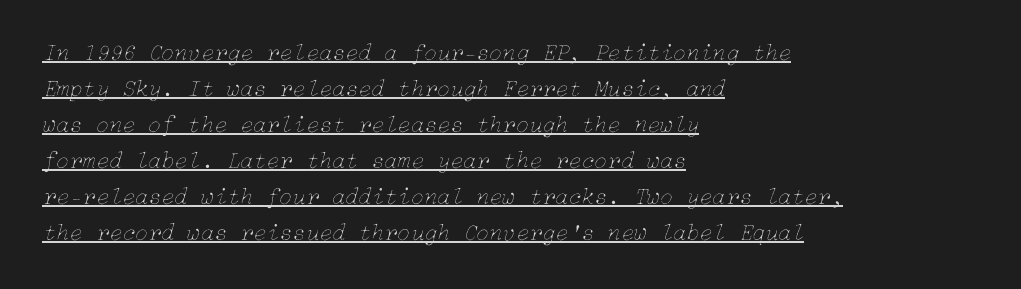
Which margin do the lines hug? The left one — the right edge is uneven. The glyphs look as if they've been sheared to an angle. The rows are spaced the way most documents space them. Bold? No — there's no thickening of the strokes.
